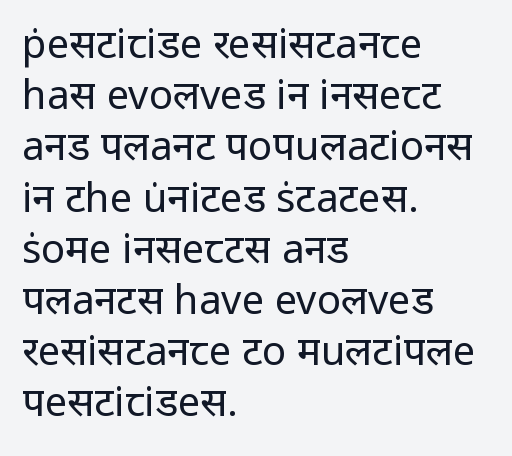
Horizontal alignment here is leftward, the default for most running prose. Evenly set lines give the paragraph a standard silhouette. Plain, unruled lines of type. The axis of the letterforms is exactly vertical.
